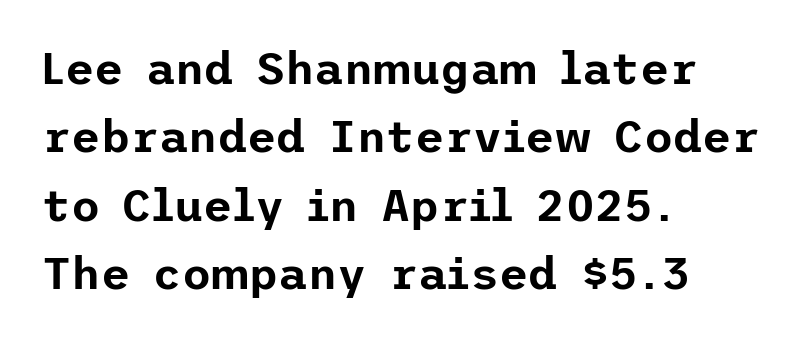
The image shows 45 px sans-serif type, upright; set left-aligned, normal line spacing (1.52x), normal letter spacing, not underlined; low stroke contrast and a medium x-height.
